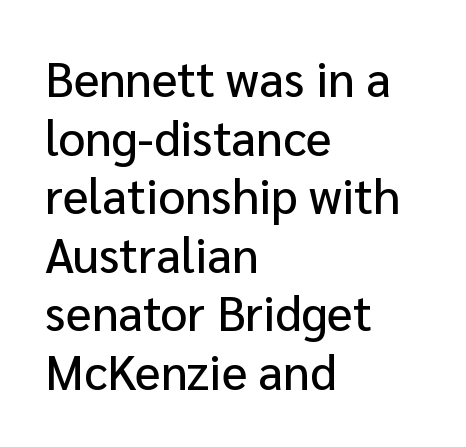
Q: Is the text italic (slanted)? A: No, it is upright.
Q: Is the typeface a serif or a sans-serif typeface? A: Sans-serif.
Q: Is the text underlined? A: No.
Q: How is the paragraph aligned? A: Left-aligned.
Q: Is the spacing between letters normal or unusually wide? A: Normal.
Q: Width (condensed, normal, or wide)? A: Normal.
Q: Stroke contrast? A: Low.
Q: x-height? A: Medium.
Q: Monospaced? A: No.
